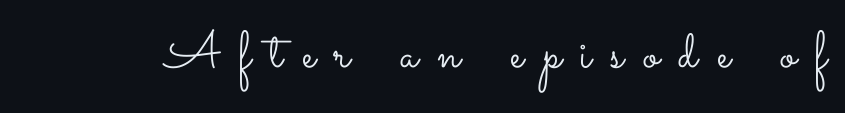
Q: Is the text bold? A: No.
Q: Is the text italic (slanted)? A: Yes.
Q: Is the text underlined? A: No.
Q: Is the spacing between letters normal or unusually wide? A: Unusually wide.
Q: Width (condensed, normal, or wide)? A: Wide.
Q: Stroke contrast? A: Low.
Q: x-height? A: Small.
Q: Monospaced? A: No.
